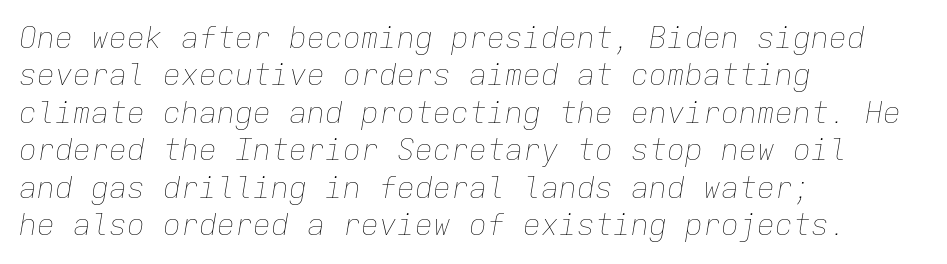
The image shows 30 px thin type, italic (leaning right), monospaced; set left-aligned, normal line spacing (1.25x), normal letter spacing, not underlined; low stroke contrast and a medium x-height.
